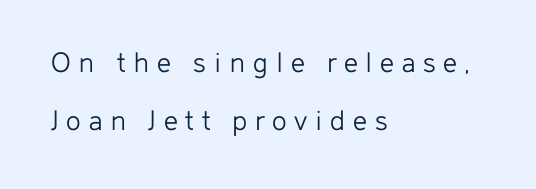
{"serif": "no", "italic": "no", "bold": "no", "weight": "light", "width": "normal", "stroke_contrast": "low", "x_height": "medium", "monospaced": "no", "underline": "no", "align": "left", "line_spacing_ratio": 1.88, "letter_spacing": "wide", "letter_spacing_em": 0.25, "glyph_px": 31}
